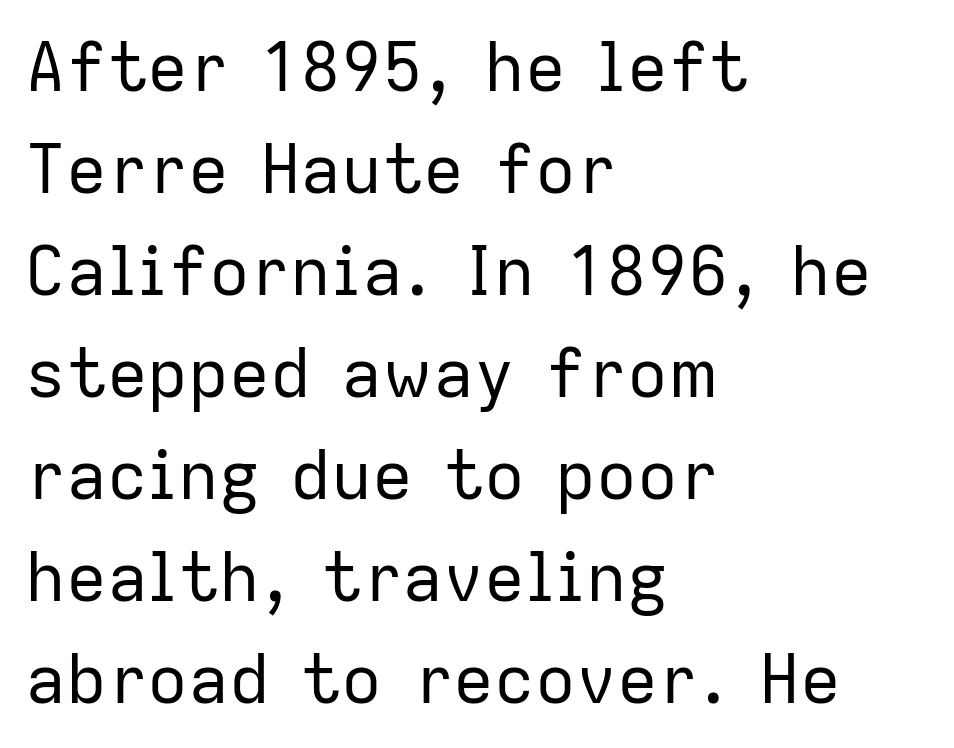
{"serif": "no", "italic": "no", "bold": "no", "weight": "regular", "width": "normal", "stroke_contrast": "low", "x_height": "medium", "monospaced": "no", "underline": "no", "align": "left", "line_spacing": "normal", "line_spacing_ratio": 1.5, "letter_spacing": "normal", "letter_spacing_em": 0.0, "glyph_px": 68}
